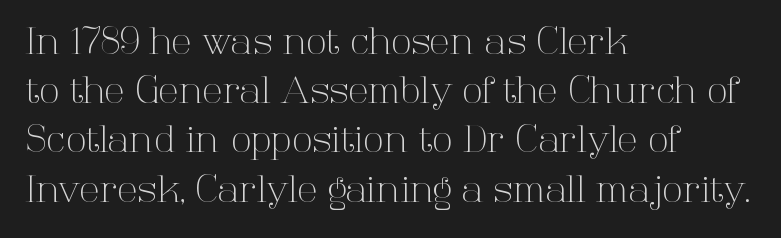
Honestly, the row spacing looks completely unremarkable. Nobody drew a line under any word here. The horizontal fit of the characters is conventional and even. The compositor pushed each line to the left boundary.
